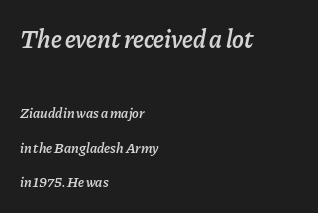
{"italic": "yes", "lean": "right", "slant_degrees": 11, "bold": "semi", "underline": "no", "align": "left", "line_spacing": "loose", "line_spacing_ratio": 2.48, "letter_spacing": "normal", "letter_spacing_em": 0.0, "larger_block": "first", "size_ratio": 1.79, "glyph_px": 25}
